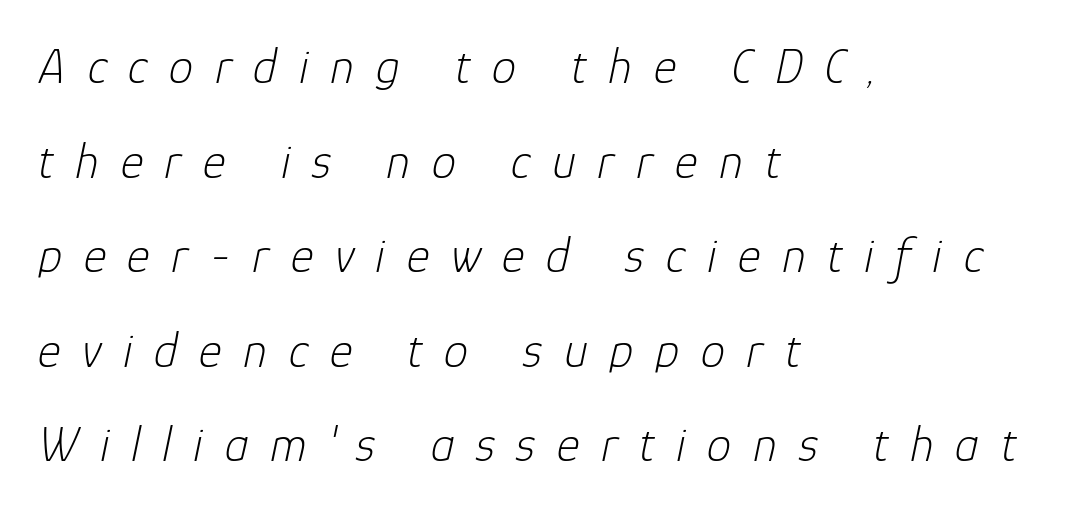
A typesetter would mark this as italic. Do the characters align in a grid? No, the font is proportional. Typeset ragged right — the left edge is the straight one. Spacing between characters has been opened up far beyond the box default. Loosely led — the rows are spread out. No heavy texture on the line: the type isn't bold.
